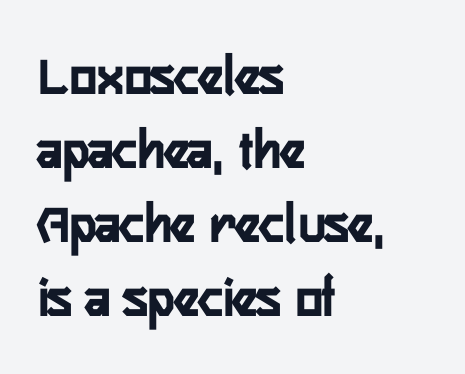
Underlining? Definitely not there. Posture: upright roman. Students, observe: this is what conventionally led text looks like. The text was rendered using a sans face with plain stroke endings. Every row of glyphs begins at an identical x-position on the left. Compared with an ordinary text face, these strokes are far heavier — a full bold.
